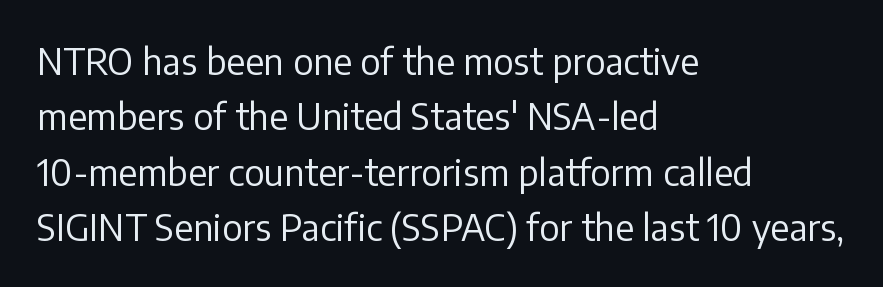
{"serif": "no", "italic": "no", "bold": "no", "weight": "regular", "width": "normal", "stroke_contrast": "low", "x_height": "medium", "monospaced": "no", "underline": "no", "align": "left", "line_spacing": "normal", "line_spacing_ratio": 1.54, "letter_spacing": "normal", "letter_spacing_em": 0.0, "glyph_px": 36}
